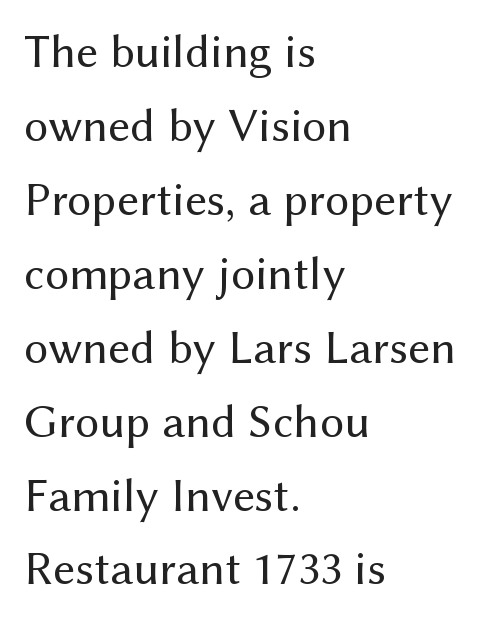
{"serif": "no", "italic": "no", "bold": "no", "weight": "regular", "width": "normal", "stroke_contrast": "medium", "x_height": "medium", "monospaced": "no", "underline": "no", "align": "left", "line_spacing": "normal", "line_spacing_ratio": 1.54, "letter_spacing": "normal", "letter_spacing_em": 0.0, "glyph_px": 48}
